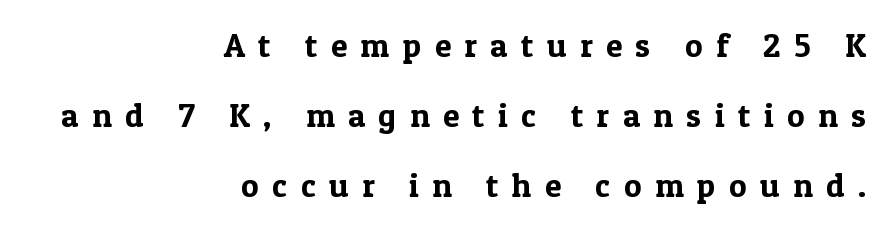
{"serif": "yes", "italic": "no", "width": "normal", "x_height": "medium", "monospaced": "no", "underline": "no", "align": "right", "line_spacing": "loose", "line_spacing_ratio": 2.12, "letter_spacing": "wide", "letter_spacing_em": 0.41, "glyph_px": 33}
